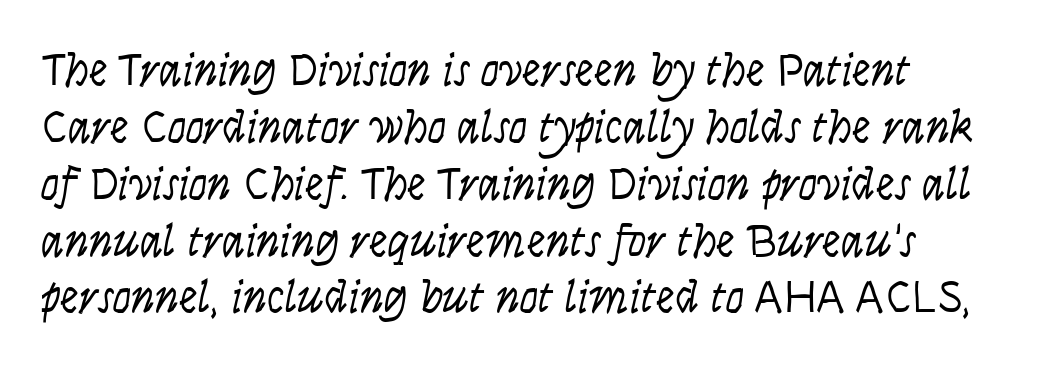
The text carries the slant typical of an italic or oblique font. The face looks like a standard text weight, possibly lighter. Do the characters align in a grid? No, the font is proportional. Here the glyphs are tracked normally, forming tight word shapes.
